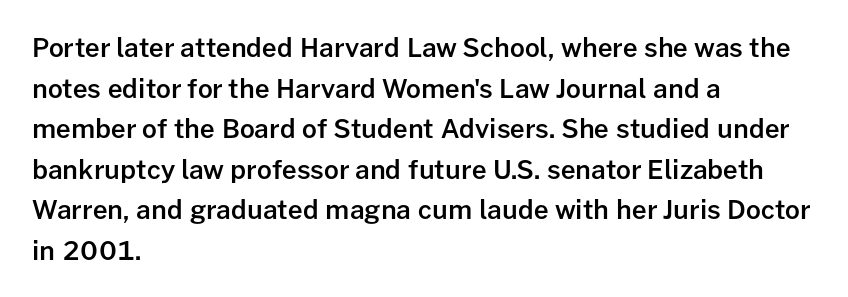
Compared with an ordinary text face, these strokes are moderately heavier — a semibold. Rendered with straight, roman letterforms. Beneath every word, the page is bare. Vertical spacing — default. What stands out about the letter spacing? Nothing — it is the standard amount.
